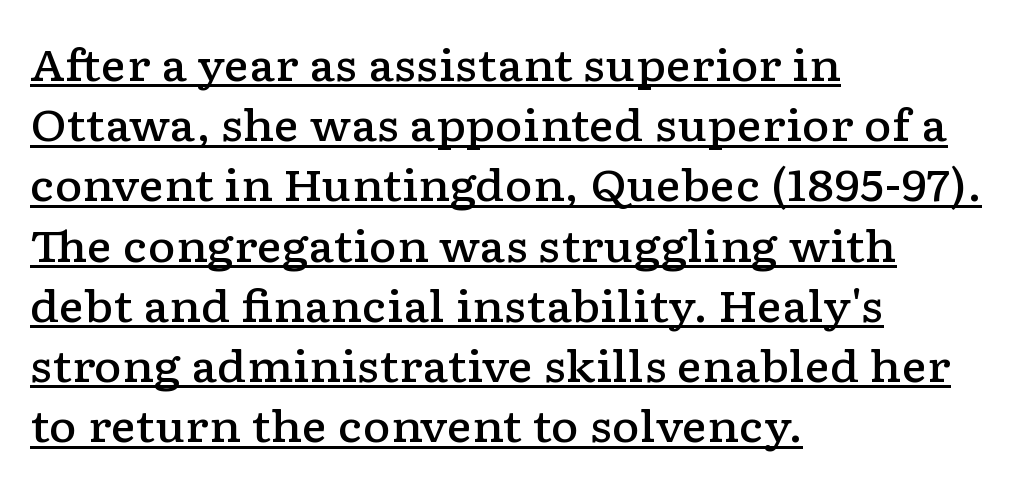
The image shows 43 px semibold, wide serif type, upright; set left-aligned, normal line spacing (1.4x), normal letter spacing, underlined; low stroke contrast and a medium x-height.
